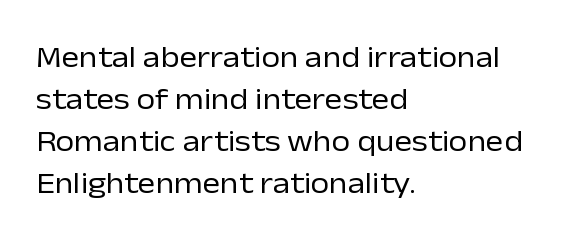
The image shows 30 px regular-weight sans-serif type, upright; set left-aligned, normal line spacing (1.4x), normal letter spacing, not underlined; low stroke contrast and a medium x-height.
